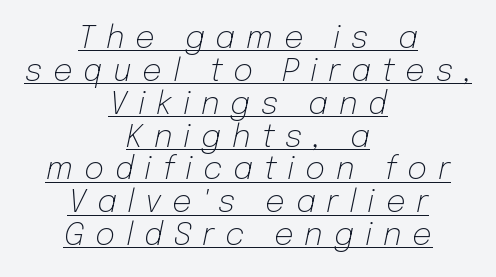
The image shows 31 px light type, italic (leaning right); set centered, tight line spacing (1.06x), unusually wide letter spacing (+0.35 em), underlined; low stroke contrast and a medium x-height.
